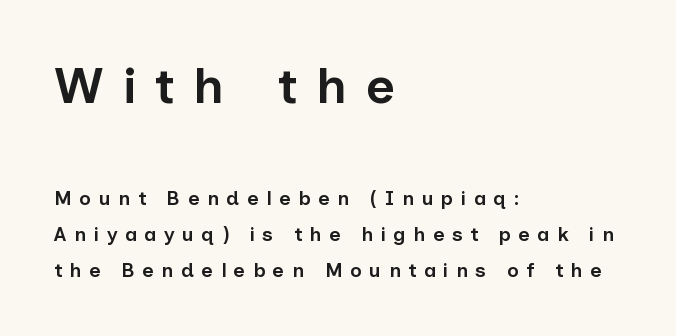
The image shows 51 px semibold sans-serif type, upright; set left-aligned, line spacing 1.79x, unusually wide letter spacing (+0.37 em), not underlined; the first (top) block is 2.55x larger; low stroke contrast and a medium x-height.
